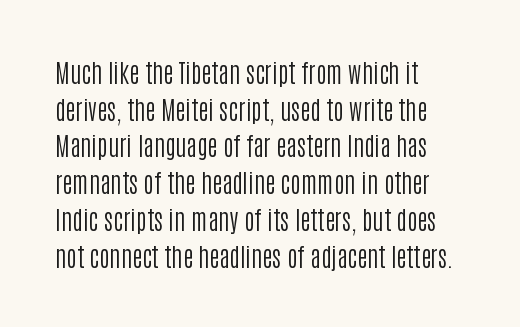
Weight: in the light-to-regular range. In CSS terms this would be text-align: left. The letters stand straight up with perfectly vertical stems. Each new line begins a customary step beneath the previous one. Characters follow at the spacing the type designer built in.
